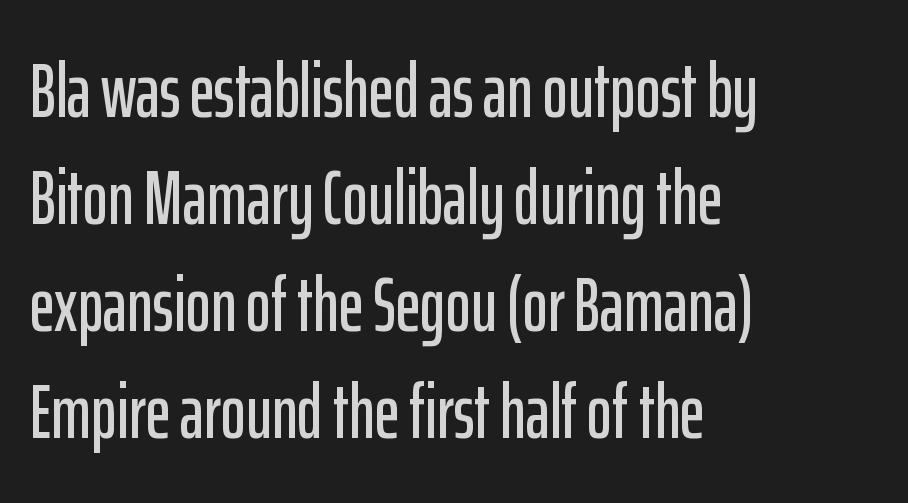
{"serif": "no", "italic": "no", "width": "condensed", "stroke_contrast": "low", "x_height": "medium", "monospaced": "no", "underline": "no", "align": "left", "line_spacing": "normal", "line_spacing_ratio": 1.41, "letter_spacing": "normal", "letter_spacing_em": 0.0, "glyph_px": 76}
